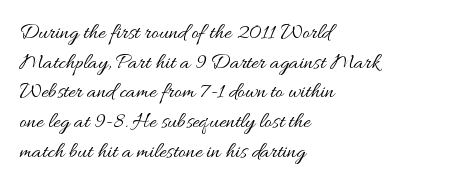
Unmarked baselines from the first word to the last. The designer left line spacing at the default. The rendering anchors every line to the left-hand side. The gaps between neighbouring characters are ordinary and unremarkable.
